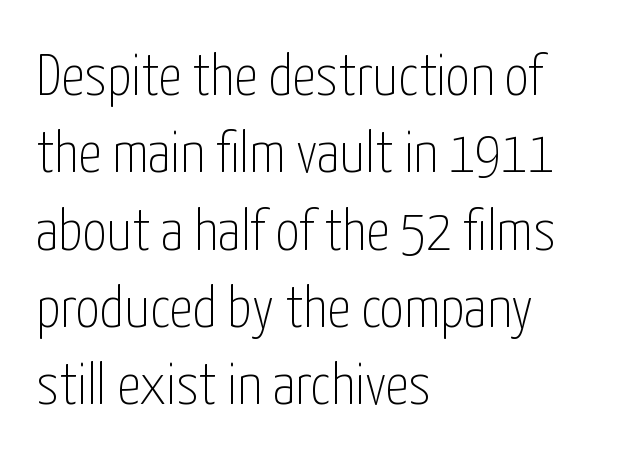
Posture: straight, roman, zero tilt. Unlike a traditional serif, this face leaves its strokes unadorned. Weight: not bold — regular or lighter. Notice how descenders clear the ascenders below comfortably — that's standard leading.
